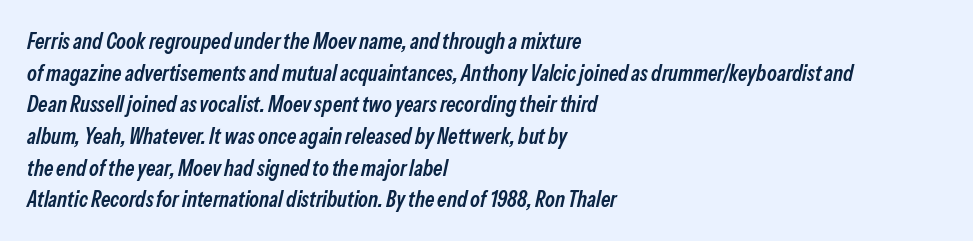
Caption: semibold face, moderately heavy strokes. Leading matches the norm, producing a regular column. Words appear dense and cohesive because spacing is normal. Where is the straight margin? On the left. These lines were composed using italics. Anything drawn beneath the words? Only blank space.
